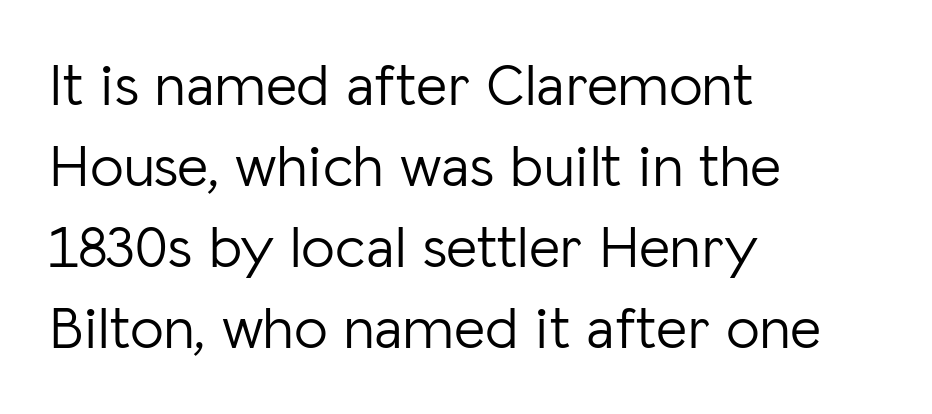
The image shows 60 px light sans-serif type, upright; set left-aligned, normal line spacing (1.35x), normal letter spacing, not underlined; low stroke contrast and a medium x-height.
